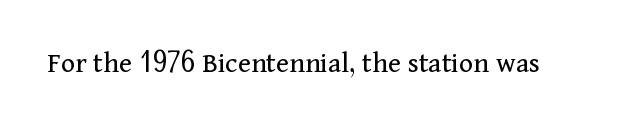
A bare baseline throughout the passage. These lines are composed in type with serifs. It's the straight-up-and-down kind of type. The letters advance in unequal steps, a hallmark of proportional type. Between one letter and the next there's only the usual sliver of space.
